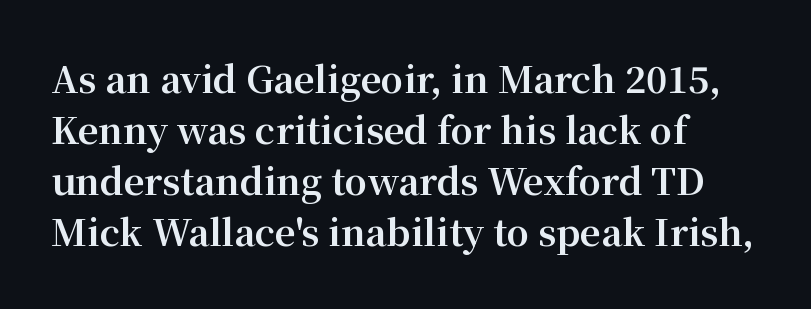
The text block is weighted toward the left margin, trailing off unevenly rightward. Notice how descenders clear the ascenders below comfortably — that's standard leading. Short note: letters normally spaced. The passage shown is not underscored anywhere. A roman cut, with each character standing at attention. Proportional: the letters do not fall into vertical columns.
